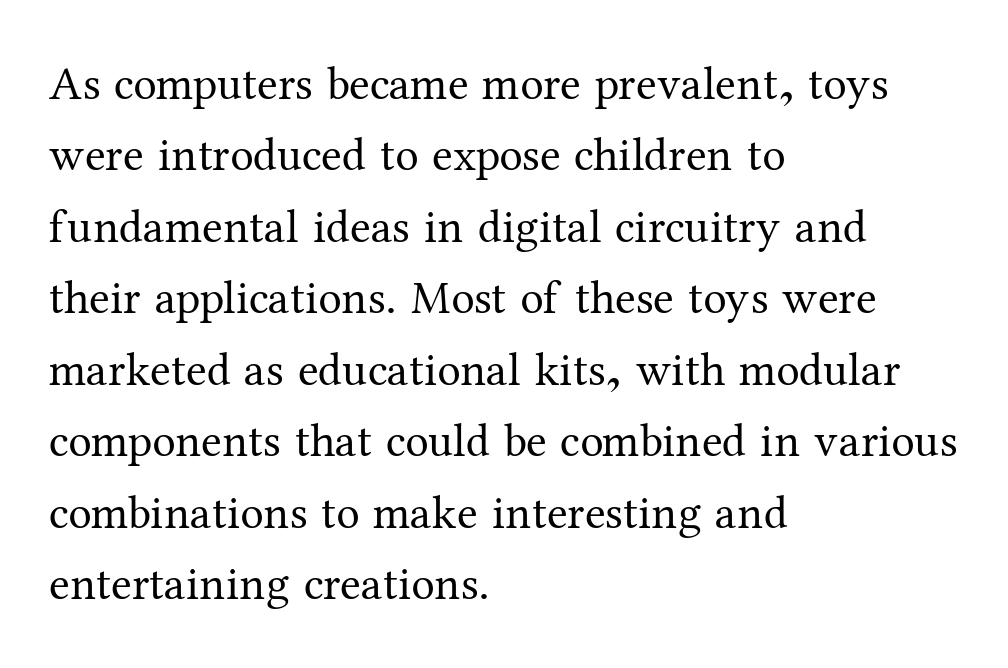
Q: Is the text bold? A: No.
Q: Is the text italic (slanted)? A: No, it is upright.
Q: Is the typeface a serif or a sans-serif typeface? A: Serif.
Q: Is the text underlined? A: No.
Q: How is the paragraph aligned? A: Left-aligned.
Q: Is the spacing between letters normal or unusually wide? A: Normal.
Q: Is the spacing between lines tight, normal or loose? A: Normal.
Q: Width (condensed, normal, or wide)? A: Normal.
Q: Stroke contrast? A: Medium.
Q: x-height? A: Medium.
Q: Monospaced? A: No.
